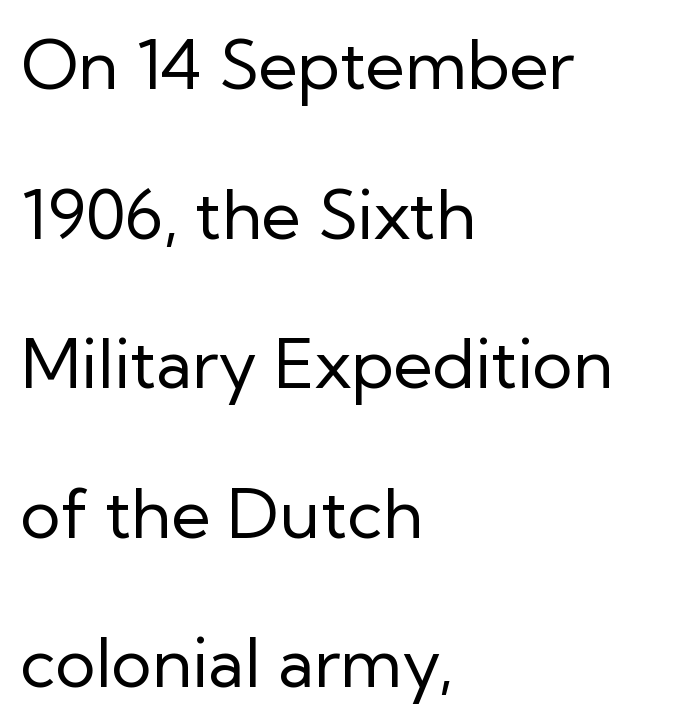
{"serif": "no", "italic": "no", "bold": "no", "weight": "regular", "width": "normal", "stroke_contrast": "low", "x_height": "medium", "monospaced": "no", "underline": "no", "align": "left", "line_spacing": "loose", "line_spacing_ratio": 2.2, "letter_spacing": "normal", "letter_spacing_em": 0.0, "glyph_px": 68}
